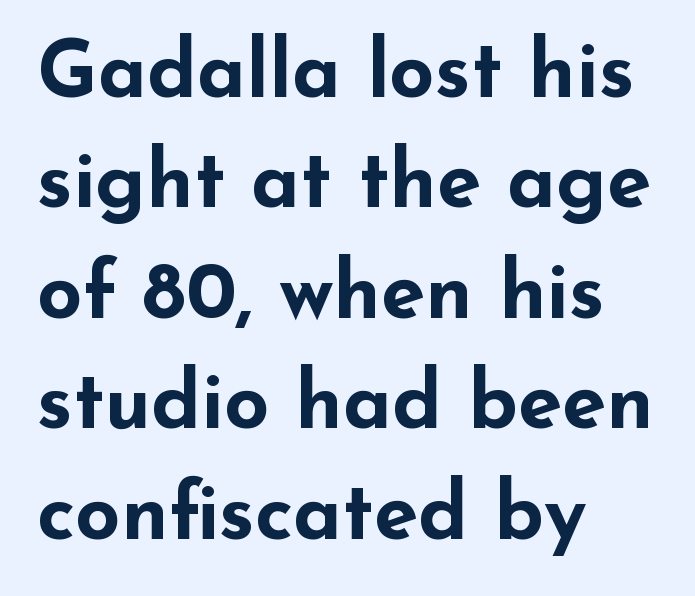
Glance below the letters and you will spot only blank space. This sample has the flowing, uneven cadence of proportional lettering. Characters follow at the spacing the type designer built in. The text block is weighted toward the left margin, trailing off unevenly rightward.
